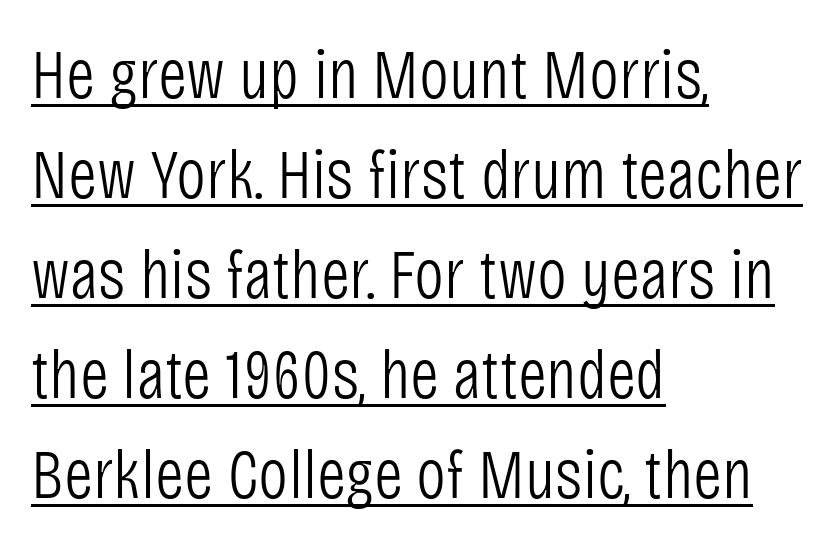
Q: Is the text bold? A: No.
Q: Is the text italic (slanted)? A: No, it is upright.
Q: Is the typeface a serif or a sans-serif typeface? A: Sans-serif.
Q: Is the text underlined? A: Yes.
Q: How is the paragraph aligned? A: Left-aligned.
Q: Is the spacing between letters normal or unusually wide? A: Normal.
Q: Is the spacing between lines tight, normal or loose? A: Normal.
Q: Width (condensed, normal, or wide)? A: Condensed.
Q: Stroke contrast? A: Low.
Q: x-height? A: Large.
Q: Monospaced? A: No.
